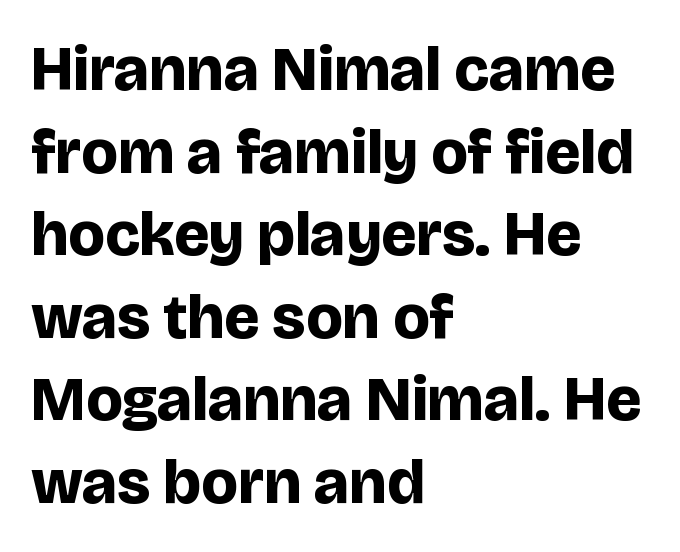
{"serif": "no", "italic": "no", "bold": "yes", "weight": "bold", "width": "normal", "stroke_contrast": "low", "x_height": "large", "monospaced": "no", "underline": "no", "align": "left", "line_spacing": "normal", "line_spacing_ratio": 1.31, "letter_spacing": "normal", "letter_spacing_em": 0.0, "glyph_px": 63}
